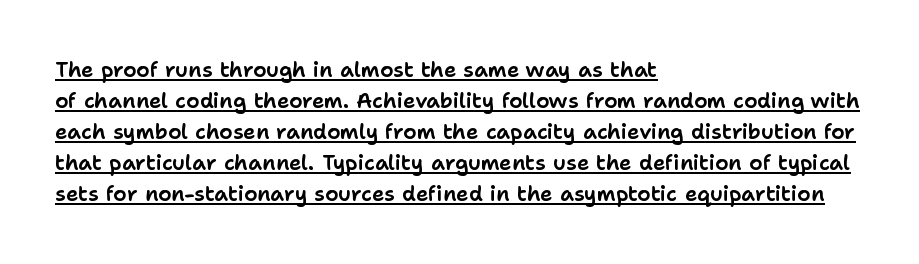
Italic: no, the glyphs are upright roman. The line texture is even and compact thanks to regular tracking. Notice how descenders clear the ascenders below comfortably — that's standard leading. The rendering anchors every line to the left-hand side. You can see a thin bar hugging the bottom of the glyphs.
